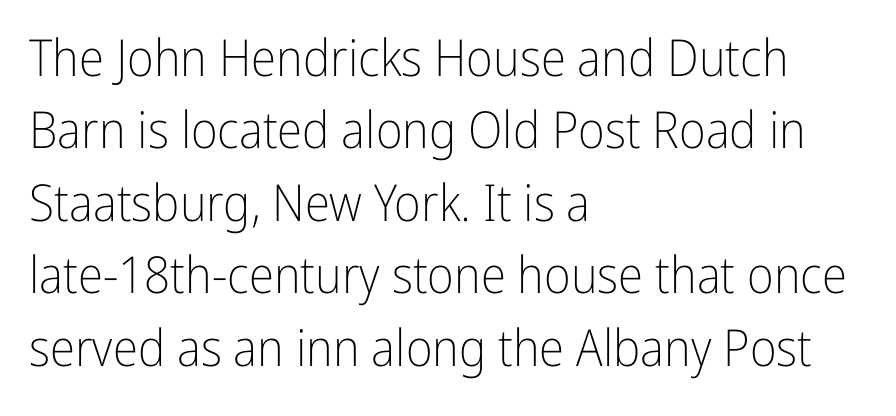
It's the straight-up-and-down kind of type. Heaviness? Minimal to ordinary, like unemphasized prose. The horizontal fit of the characters is conventional and even. What kind of face is this? One without serifs — a sans. Note the varied advance widths — an 'i' is clearly narrower than an 'm'.
